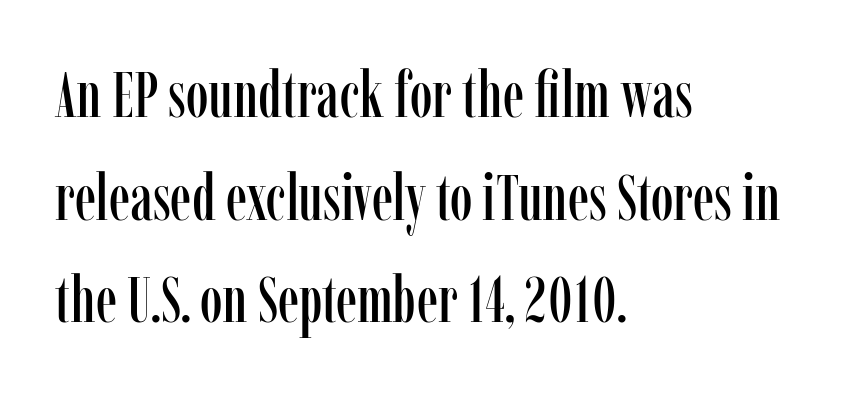
{"serif": "yes", "italic": "no", "width": "condensed", "stroke_contrast": "low", "x_height": "medium", "monospaced": "no", "underline": "no", "align": "left", "line_spacing": "normal", "line_spacing_ratio": 1.58, "letter_spacing": "normal", "letter_spacing_em": 0.0, "glyph_px": 65}
